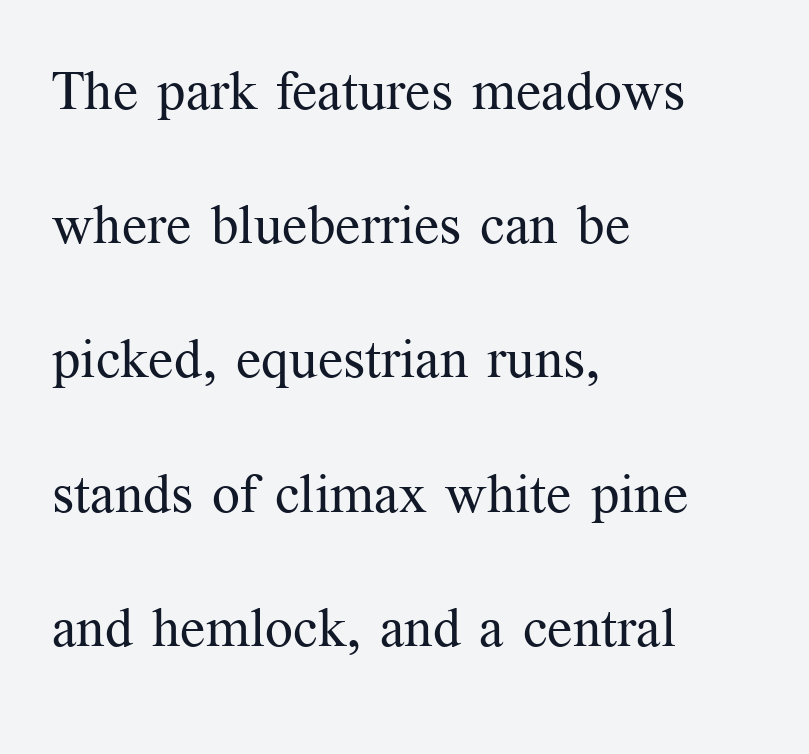
The image shows 55 px regular-weight serif type, upright; set left-aligned, loose line spacing (2.44x), normal letter spacing, not underlined; medium stroke contrast and a medium x-height.
